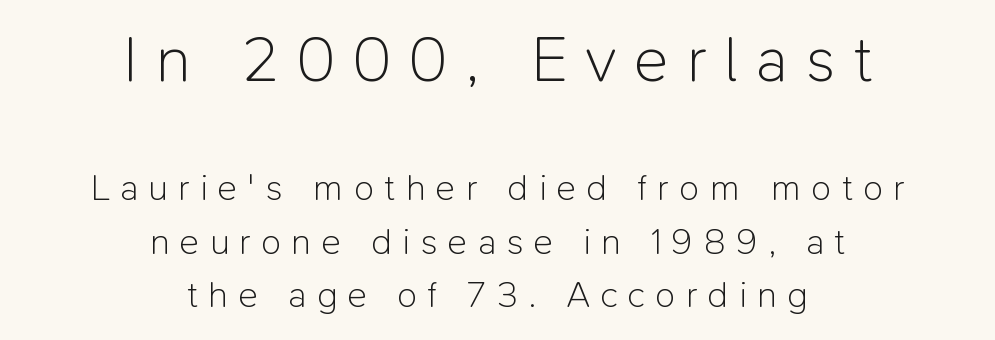
Unmarked baselines from the first word to the last. A typesetter would call this proportional, since set widths differ per character. Unlike italic type, these characters show no tilt at all. The letters in the upper block stand taller than those in the block below.
